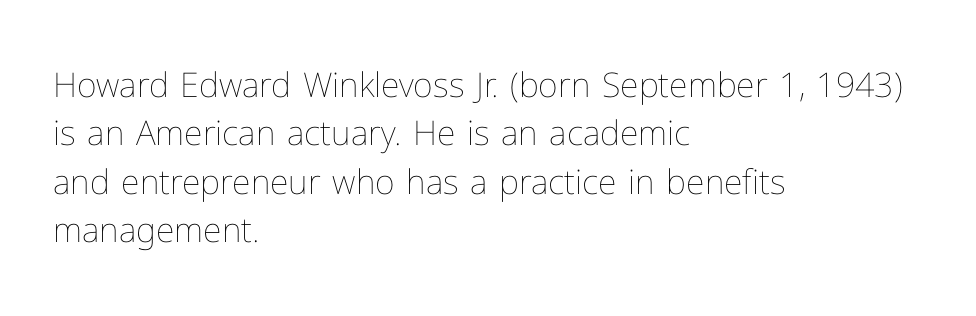
The image shows 34 px thin type, upright; set left-aligned, normal line spacing (1.42x), normal letter spacing, not underlined; low stroke contrast and a medium x-height.
